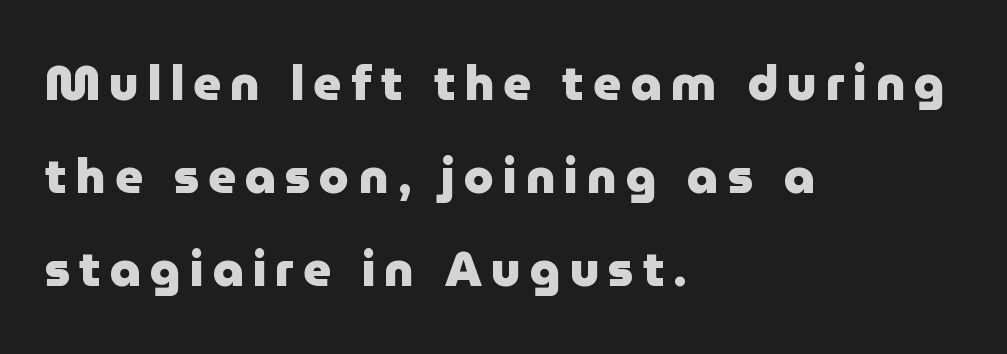
{"serif": "no", "italic": "no", "bold": "yes", "weight": "heavy", "width": "normal", "stroke_contrast": "low", "x_height": "medium", "monospaced": "no", "underline": "no", "align": "left", "line_spacing": "loose", "line_spacing_ratio": 1.94, "glyph_px": 48}
